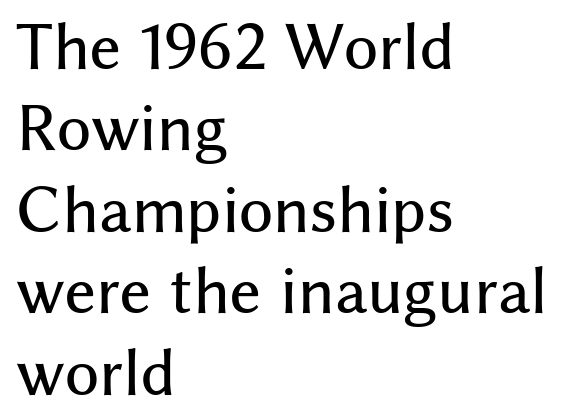
Character widths vary here, with narrow letters taking less room than wide ones. How are the letters spaced? Ordinarily, with no added tracking. The rendering anchors every line to the left-hand side. Notice how the stems are strictly vertical — no italics here. Type style note: lacks serifs. How would I describe the line gaps? Plain and ordinary.
